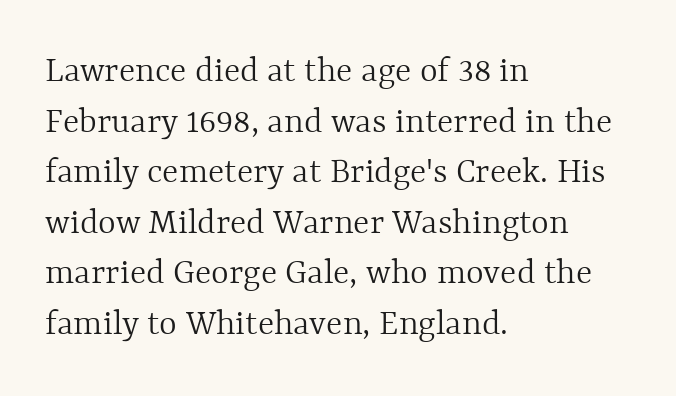
Q: Is the text bold? A: No.
Q: Is the text italic (slanted)? A: No, it is upright.
Q: Is the text underlined? A: No.
Q: How is the paragraph aligned? A: Left-aligned.
Q: Is the spacing between letters normal or unusually wide? A: Normal.
Q: Is the spacing between lines tight, normal or loose? A: Normal.
Q: Width (condensed, normal, or wide)? A: Normal.
Q: x-height? A: Medium.
Q: Monospaced? A: No.
